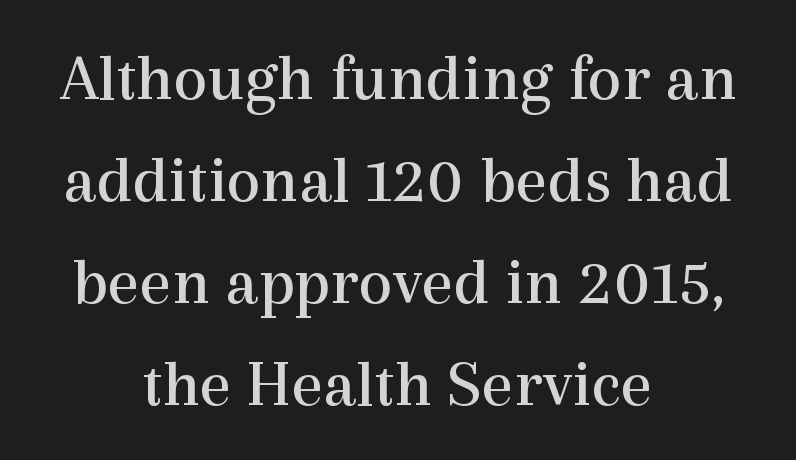
Q: Is the text bold? A: No.
Q: Is the text italic (slanted)? A: No, it is upright.
Q: Is the typeface a serif or a sans-serif typeface? A: Serif.
Q: Is the text underlined? A: No.
Q: How is the paragraph aligned? A: Centered.
Q: Is the spacing between letters normal or unusually wide? A: Normal.
Q: Is the spacing between lines tight, normal or loose? A: Normal.
Q: Width (condensed, normal, or wide)? A: Normal.
Q: x-height? A: Medium.
Q: Monospaced? A: No.
